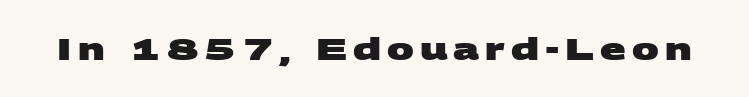
Q: Is the text bold? A: Yes.
Q: Is the typeface a serif or a sans-serif typeface? A: Sans-serif.
Q: Is the text underlined? A: No.
Q: Is the spacing between letters normal or unusually wide? A: Unusually wide.
Q: Width (condensed, normal, or wide)? A: Wide.
Q: Stroke contrast? A: Medium.
Q: x-height? A: Large.
Q: Monospaced? A: No.
